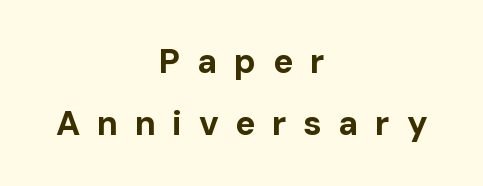
Q: Is the text bold? A: Yes.
Q: Is the text italic (slanted)? A: No, it is upright.
Q: Is the typeface a serif or a sans-serif typeface? A: Sans-serif.
Q: Is the text underlined? A: No.
Q: How is the paragraph aligned? A: Centered.
Q: Is the spacing between letters normal or unusually wide? A: Unusually wide.
Q: Width (condensed, normal, or wide)? A: Normal.
Q: Stroke contrast? A: Low.
Q: x-height? A: Medium.
Q: Monospaced? A: No.
